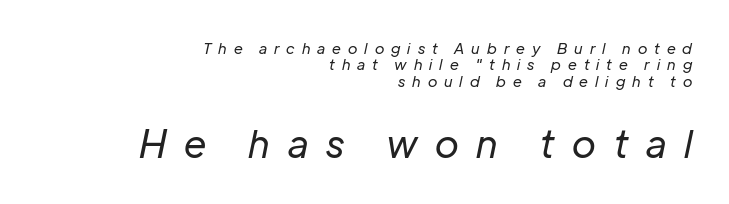
Is the type slanted? Yes — the strokes lean at a clear angle. The more generous point size was reserved for the lower chunk. A typesetter would call this proportional, since set widths differ per character. The horizontal fit of the characters is loose and conspicuously gappy.
